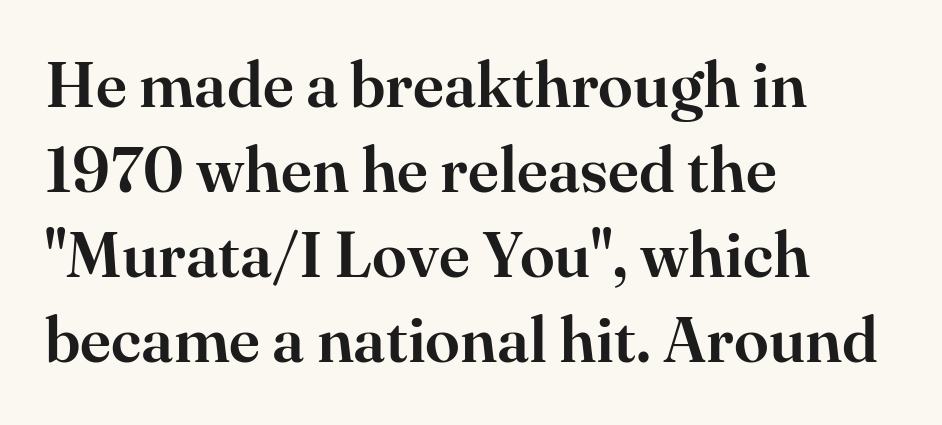
No italicization has been applied; the sample stays upright. No extra tracking has been applied to these lines. The paragraph has a hard left edge and a soft right edge. Examine the stroke ends and you'll spot serifs.
